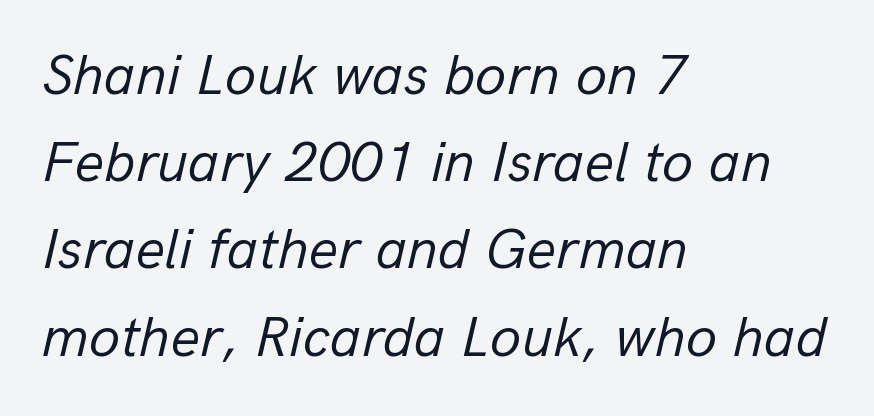
{"italic": "yes", "lean": "right", "slant_degrees": 13, "bold": "no", "weight": "regular", "width": "normal", "stroke_contrast": "low", "x_height": "medium", "monospaced": "no", "underline": "no", "align": "left", "line_spacing": "normal", "line_spacing_ratio": 1.53, "letter_spacing": "normal", "letter_spacing_em": 0.0, "glyph_px": 57}
